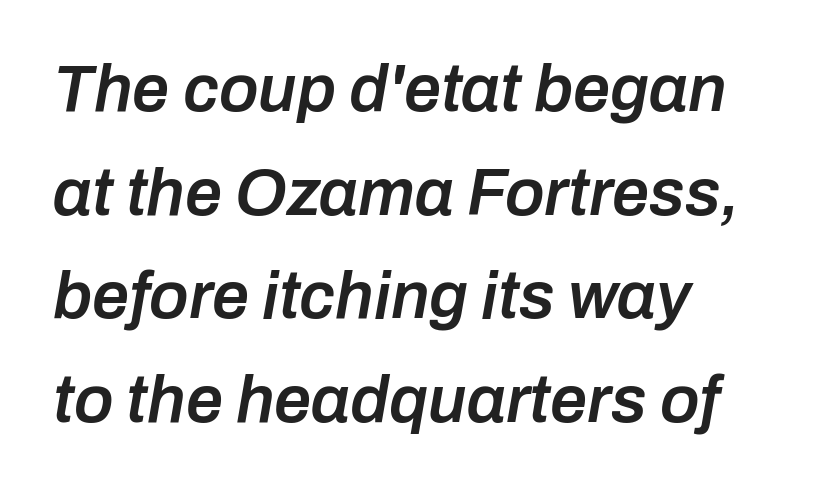
The image shows 66 px semibold type, italic (leaning right); set left-aligned, normal line spacing (1.57x), normal letter spacing, not underlined; low stroke contrast and a medium x-height.
